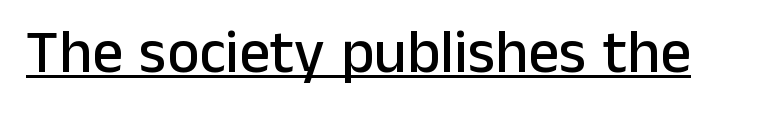
Q: Is the text italic (slanted)? A: No, it is upright.
Q: Is the typeface a serif or a sans-serif typeface? A: Sans-serif.
Q: Is the text underlined? A: Yes.
Q: Is the spacing between letters normal or unusually wide? A: Normal.
Q: Width (condensed, normal, or wide)? A: Normal.
Q: Stroke contrast? A: Low.
Q: x-height? A: Medium.
Q: Monospaced? A: No.
